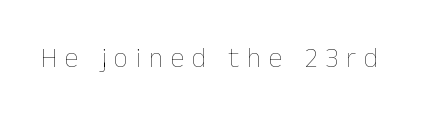
Varying glyph widths throughout — classic text-font behaviour. The lettering holds an erect, upright posture throughout. Stroke thickness stays within the range of a standard reading face or lighter. Check the space under the baseline: it is left empty.
